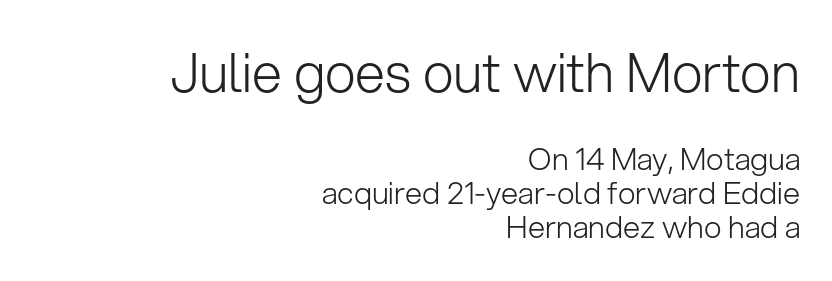
The image shows 54 px light sans-serif type, upright; set right-aligned, tight line spacing (1.1x), normal letter spacing, not underlined; the first (top) block is 1.74x larger; low stroke contrast and a medium x-height.
